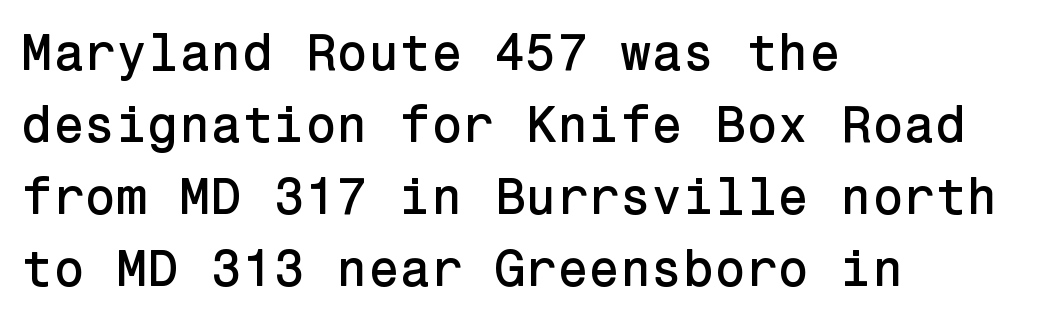
This is sans-serif lettering, the kind often seen on screens and signage. Every row of glyphs begins at an identical x-position on the left. Descenders are the only things crossing below the line. One glance says typical: line gaps are just what's usual.
